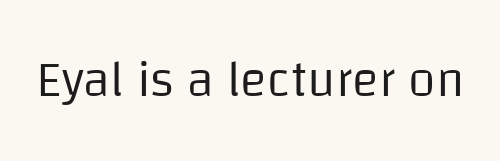
The image shows 50 px regular-weight sans-serif type, upright; set normal letter spacing, not underlined; low stroke contrast and a large x-height.
